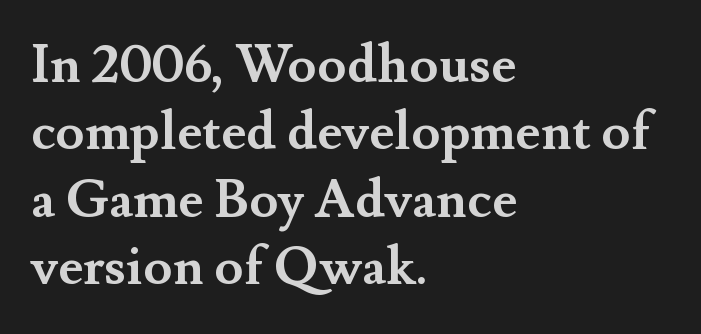
{"serif": "yes", "italic": "no", "bold": "yes", "weight": "semibold", "width": "normal", "stroke_contrast": "medium", "x_height": "small", "monospaced": "no", "underline": "no", "align": "left", "line_spacing": "normal", "line_spacing_ratio": 1.27, "letter_spacing": "normal", "letter_spacing_em": 0.0, "glyph_px": 53}
